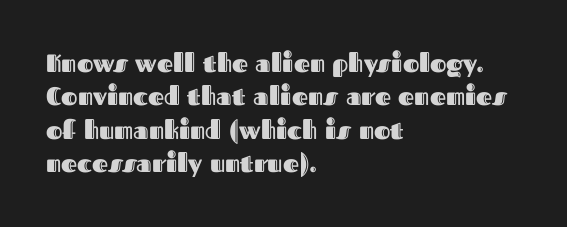
Q: Is the text italic (slanted)? A: No, it is upright.
Q: Is the text underlined? A: No.
Q: How is the paragraph aligned? A: Left-aligned.
Q: Is the spacing between letters normal or unusually wide? A: Normal.
Q: Is the spacing between lines tight, normal or loose? A: Normal.
